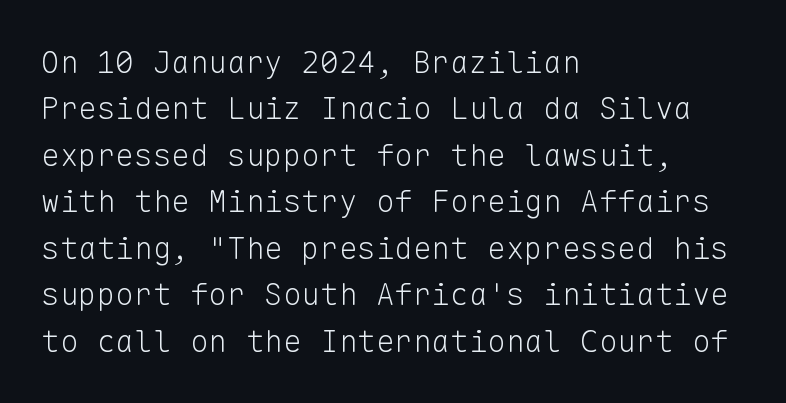
The image shows 31 px light sans-serif type, upright, monospaced; set left-aligned, normal line spacing (1.5x), normal letter spacing, not underlined; low stroke contrast and a medium x-height.
